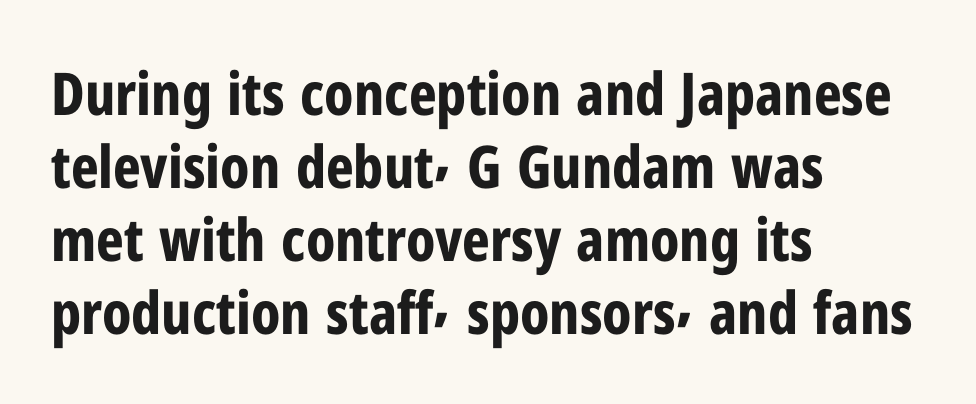
Q: Is the text bold? A: Yes.
Q: Is the text italic (slanted)? A: No, it is upright.
Q: Is the typeface a serif or a sans-serif typeface? A: Sans-serif.
Q: Is the text underlined? A: No.
Q: How is the paragraph aligned? A: Left-aligned.
Q: Is the spacing between letters normal or unusually wide? A: Normal.
Q: Width (condensed, normal, or wide)? A: Condensed.
Q: Stroke contrast? A: Low.
Q: x-height? A: Medium.
Q: Monospaced? A: No.
